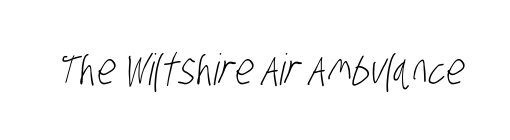
The horizontal fit of the characters is conventional and even. Note the varied advance widths — an 'i' is clearly narrower than an 'm'. A typesetter would label this face a sans. Beneath every word, the page is bare. Compared with a typical body face, this is equally light or lighter still.
